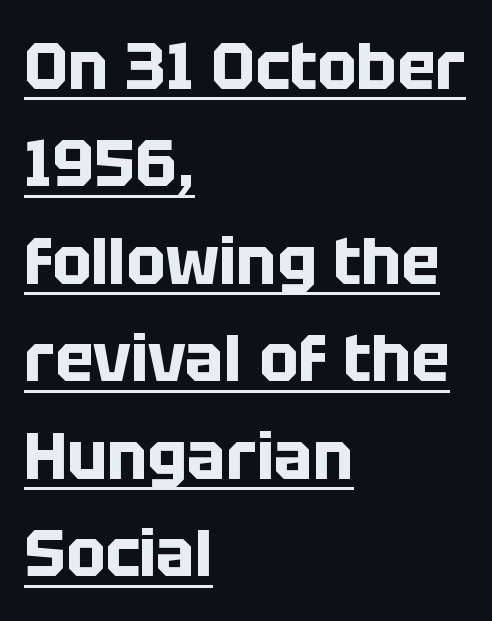
Interline gaps are of average width in this sample. Nobody touched the tracking dial on this one. You can see a thin bar hugging the bottom of the glyphs. It's the straight-up-and-down kind of type.
